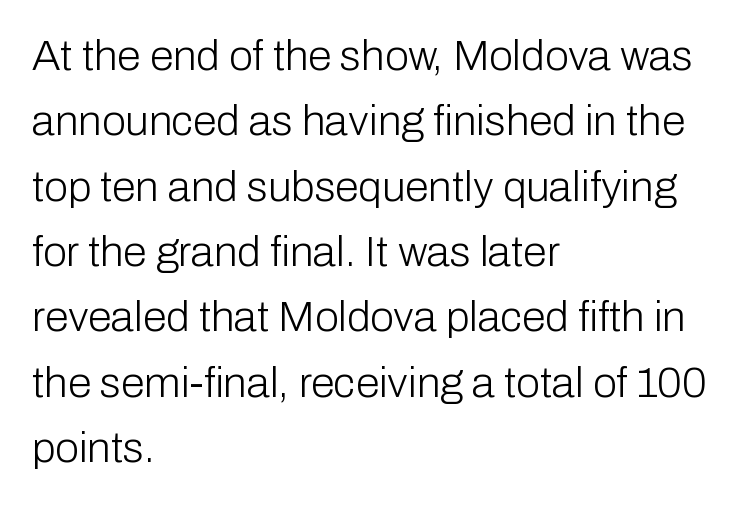
Note: no serifs on the glyphs. The letters sit at their default tracking, neither squeezed nor spread. Is this a heavy cut? Hardly; it is regular or lighter. The designer left line spacing at the default.
